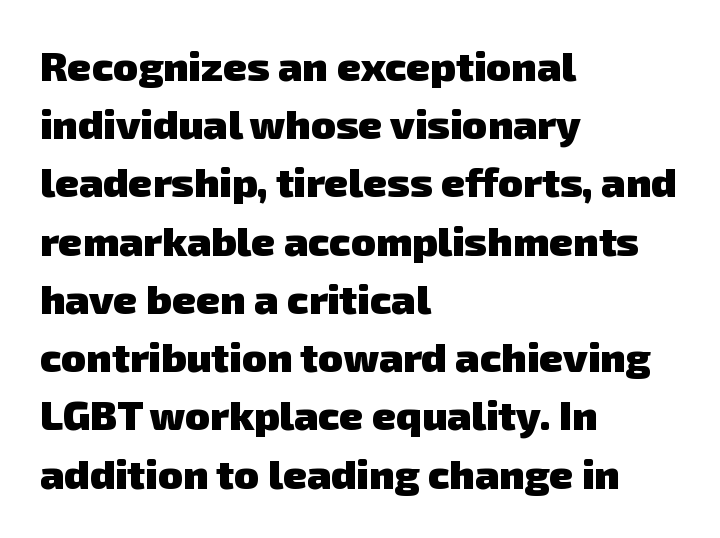
Each letter keeps its own natural width here, so spacing adapts to shape. The letterforms sit shoulder to shoulder at normal distance. Check where the strokes stop: nothing finishes them off — pure sans. Summary of vertical rhythm: regular, with standard interline spacing. Words float on clear page, feet unadorned. The lines are quadded left.
